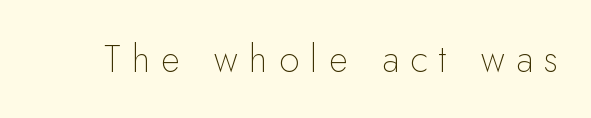
Q: Is the text bold? A: No.
Q: Is the text italic (slanted)? A: No, it is upright.
Q: Is the typeface a serif or a sans-serif typeface? A: Sans-serif.
Q: Is the text underlined? A: No.
Q: Is the spacing between letters normal or unusually wide? A: Unusually wide.
Q: Width (condensed, normal, or wide)? A: Normal.
Q: Stroke contrast? A: Low.
Q: x-height? A: Small.
Q: Monospaced? A: No.
